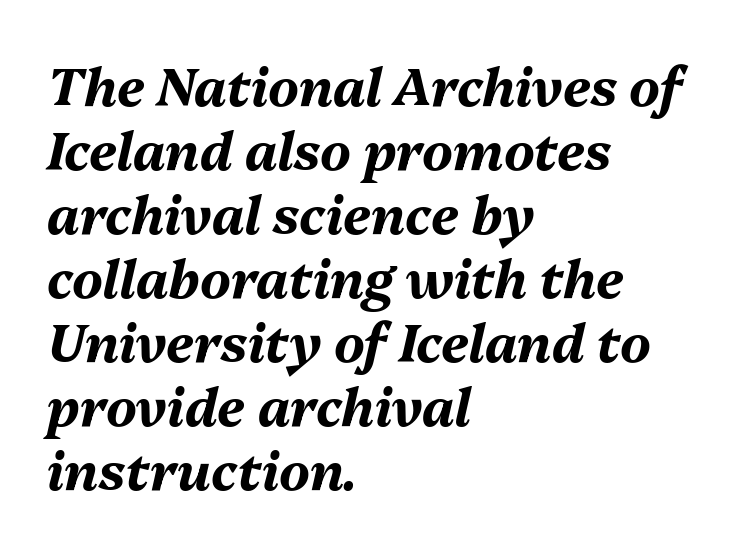
The image shows 52 px bold type, italic (leaning right); set left-aligned, line spacing 1.23x, normal letter spacing, not underlined; medium stroke contrast and a medium x-height.
